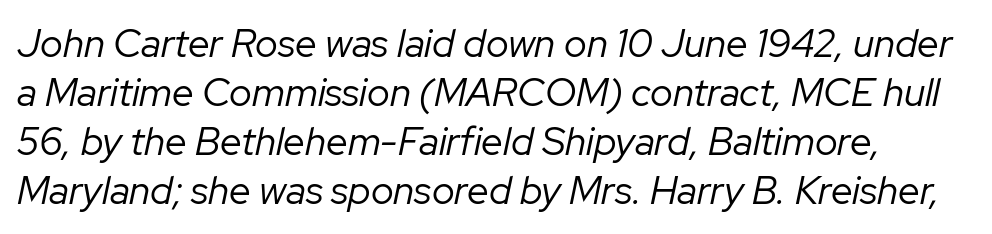
The image shows 39 px regular-weight type, italic (leaning right); set normal line spacing (1.26x), normal letter spacing, not underlined; low stroke contrast and a medium x-height.
